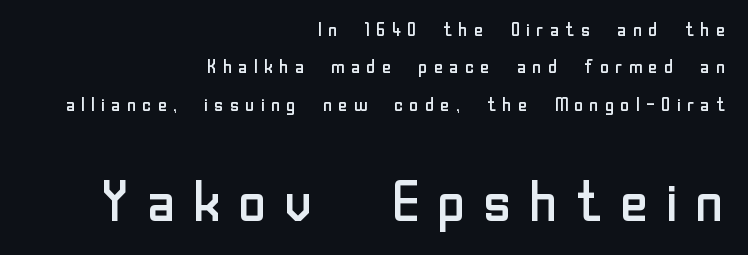
{"serif": "no", "italic": "no", "bold": "no", "weight": "regular", "width": "normal", "stroke_contrast": "low", "x_height": "medium", "monospaced": "no", "underline": "no", "align": "right", "line_spacing": "loose", "line_spacing_ratio": 1.97, "letter_spacing": "wide", "letter_spacing_em": 0.23, "larger_block": "second", "size_ratio": 2.95, "glyph_px": 56}
